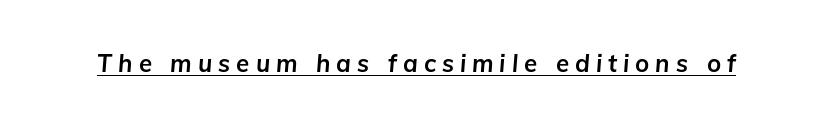
The image shows 24 px bold type, italic (leaning right); set unusually wide letter spacing (+0.25 em), underlined.
